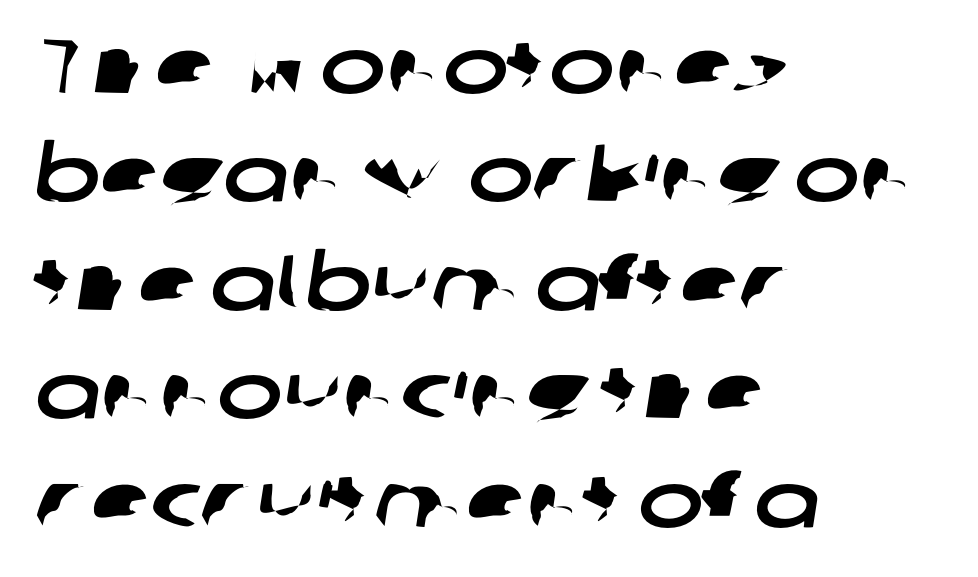
Does the type have serifs? No, each stem ends abruptly. The rendering anchors every line to the left-hand side. How would I describe the line gaps? Plain and ordinary. The space beneath each line is pristine and unruled. The passage shown is typed in a proportional face where columns would drift.
